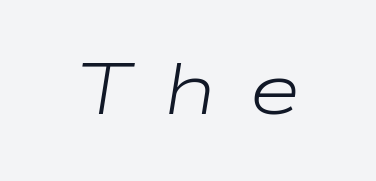
Q: Is the text bold? A: No.
Q: Is the text italic (slanted)? A: Yes, it leans right by about 9 degrees.
Q: Is the text underlined? A: No.
Q: Is the spacing between letters normal or unusually wide? A: Unusually wide.
Q: Width (condensed, normal, or wide)? A: Wide.
Q: Stroke contrast? A: Low.
Q: x-height? A: Medium.
Q: Monospaced? A: No.
